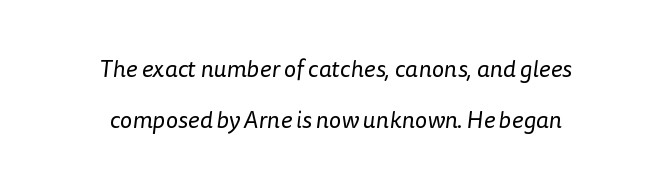
{"bold": "no", "underline": "no", "align": "center", "line_spacing": "loose", "line_spacing_ratio": 2.14, "letter_spacing": "normal", "letter_spacing_em": 0.0, "glyph_px": 24}
